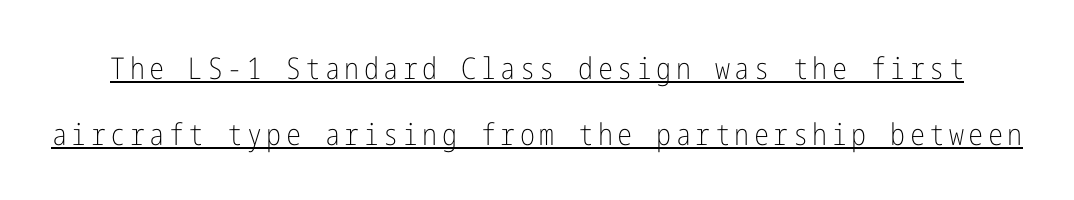
The image shows 30 px light, condensed sans-serif type, upright; set loose line spacing (2.19x), underlined; low stroke contrast and a medium x-height.
